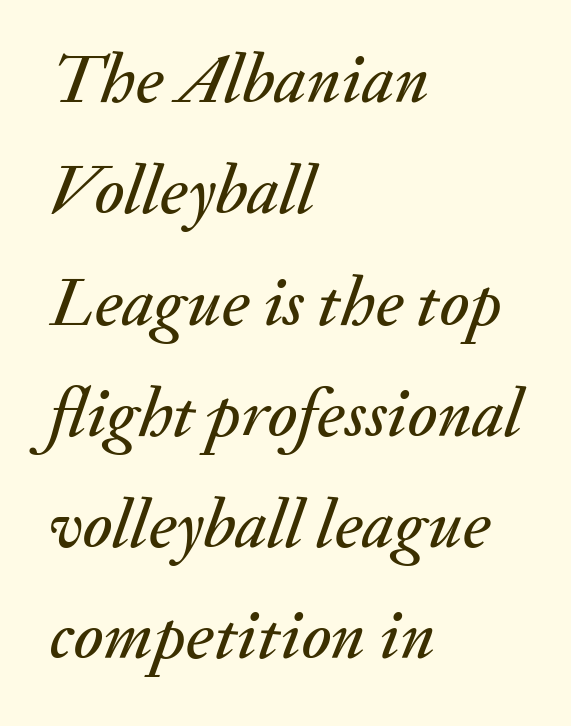
Q: Is the text italic (slanted)? A: Yes, it leans right by about 20 degrees.
Q: Is the text underlined? A: No.
Q: How is the paragraph aligned? A: Left-aligned.
Q: Is the spacing between letters normal or unusually wide? A: Normal.
Q: Is the spacing between lines tight, normal or loose? A: Normal.
Q: Width (condensed, normal, or wide)? A: Normal.
Q: Stroke contrast? A: Medium.
Q: x-height? A: Small.
Q: Monospaced? A: No.
